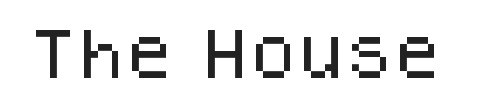
{"serif": "no", "italic": "no", "width": "normal", "stroke_contrast": "low", "x_height": "large", "monospaced": "no", "underline": "no", "letter_spacing": "normal", "letter_spacing_em": 0.0, "glyph_px": 55}
